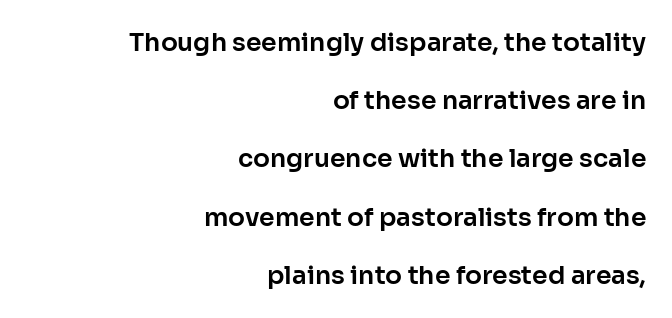
Q: Is the text italic (slanted)? A: No, it is upright.
Q: Is the text underlined? A: No.
Q: How is the paragraph aligned? A: Right-aligned.
Q: Is the spacing between letters normal or unusually wide? A: Normal.
Q: Is the spacing between lines tight, normal or loose? A: Loose.
